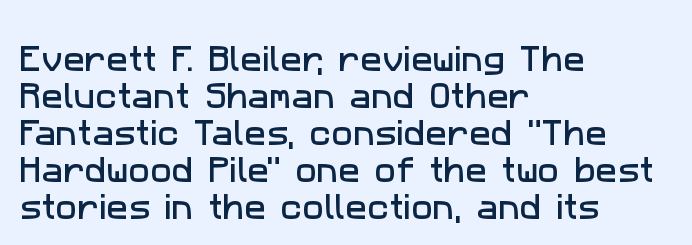
The image shows 29 px sans-serif type; set left-aligned, normal line spacing (1.28x), normal letter spacing, not underlined; low stroke contrast and a medium x-height.
